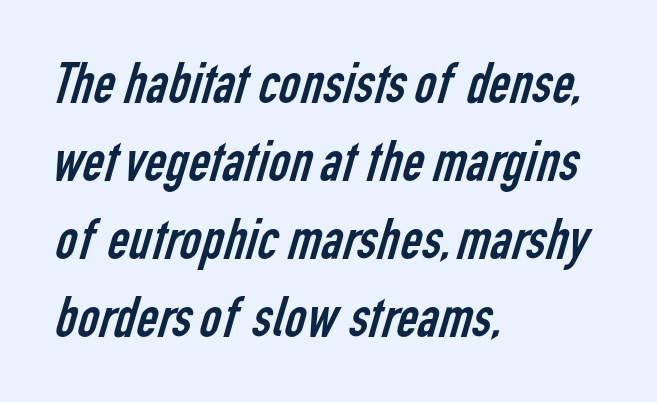
Stroke thickness stays within the range of a standard reading face or lighter. Does the type have serifs? No, each stem ends abruptly. Caption: standard tracking, unaltered. Descenders are the only things crossing below the line. Looks like regular typesetting: each glyph gets only the width it needs.
